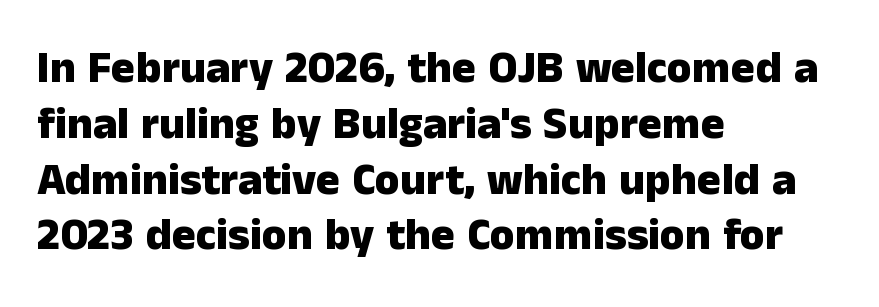
Q: Is the text bold? A: Yes.
Q: Is the text italic (slanted)? A: No, it is upright.
Q: Is the typeface a serif or a sans-serif typeface? A: Sans-serif.
Q: Is the text underlined? A: No.
Q: How is the paragraph aligned? A: Left-aligned.
Q: Is the spacing between letters normal or unusually wide? A: Normal.
Q: Width (condensed, normal, or wide)? A: Normal.
Q: Stroke contrast? A: Low.
Q: x-height? A: Medium.
Q: Monospaced? A: No.
